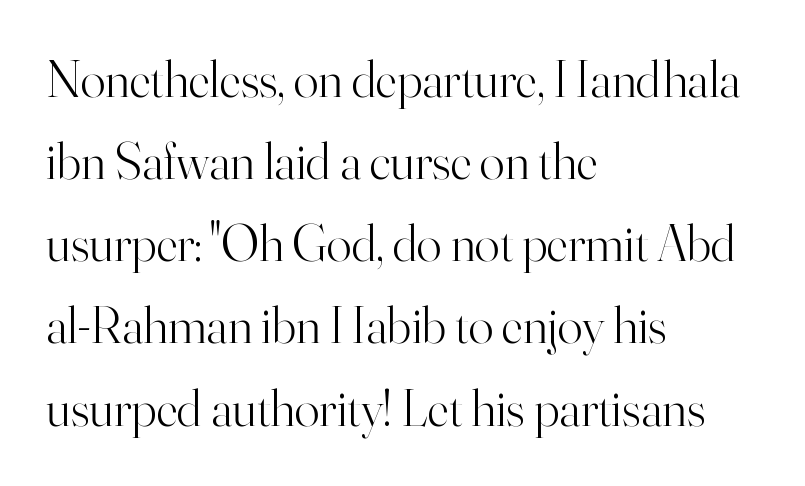
The image shows 52 px light serif type, upright; set left-aligned, normal line spacing (1.58x), normal letter spacing, not underlined; high stroke contrast and a small x-height.
